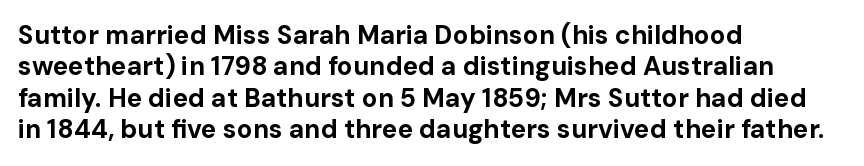
{"italic": "no", "bold": "yes", "underline": "no", "align": "left", "line_spacing_ratio": 1.21, "letter_spacing": "normal", "letter_spacing_em": 0.0, "glyph_px": 26}
